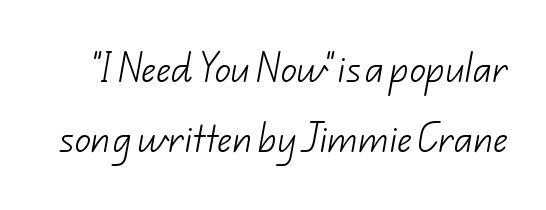
The image shows 32 px light sans-serif type; set loose line spacing (2.2x), normal letter spacing, not underlined; low stroke contrast and a small x-height.
